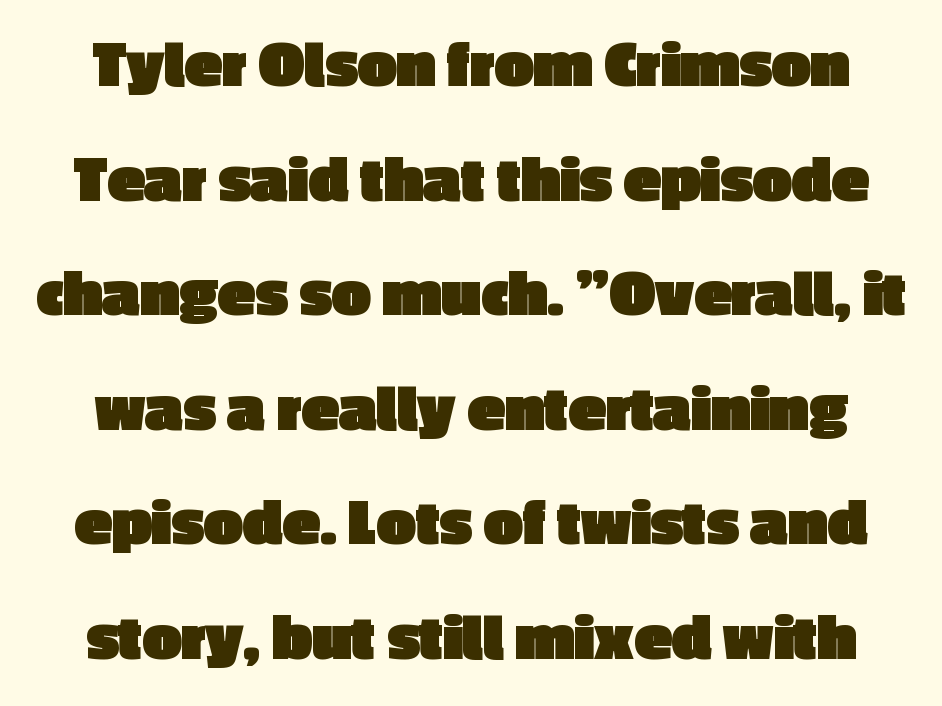
The font family rendered here belongs to the sans-serif group. The typesetting leans heavy: a genuine bold. This rendering features lettering with no underline. Style check: upright.
